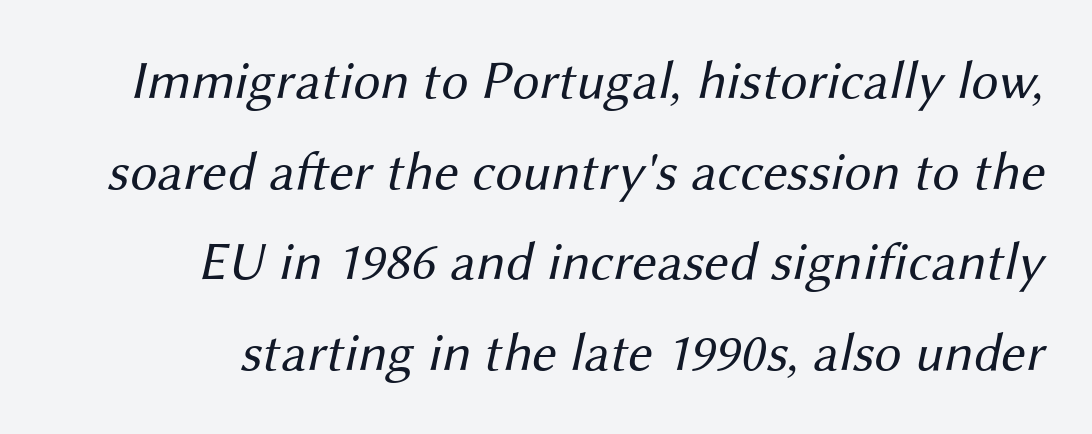
The image shows 54 px regular-weight sans-serif type; set normal line spacing (1.68x), normal letter spacing, not underlined; medium stroke contrast and a medium x-height.
